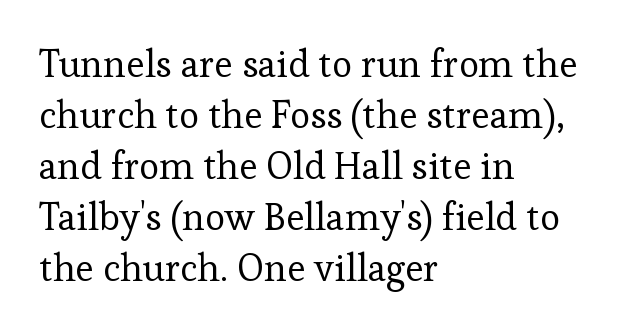
The image shows 38 px regular-weight serif type, upright; set left-aligned, normal line spacing (1.34x), normal letter spacing, not underlined; low stroke contrast and a medium x-height.
